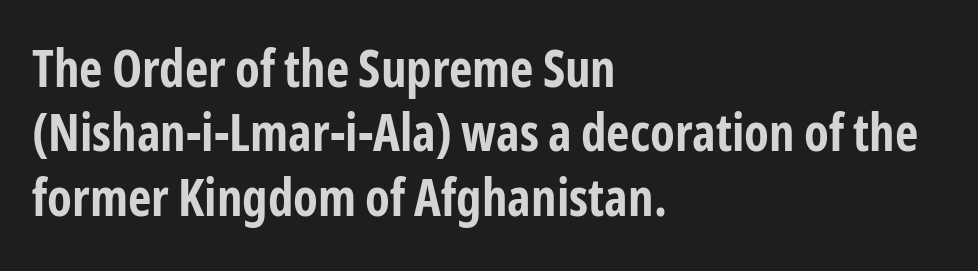
Q: Is the text bold? A: Yes.
Q: Is the text italic (slanted)? A: No, it is upright.
Q: Is the typeface a serif or a sans-serif typeface? A: Sans-serif.
Q: Is the text underlined? A: No.
Q: How is the paragraph aligned? A: Left-aligned.
Q: Is the spacing between letters normal or unusually wide? A: Normal.
Q: Is the spacing between lines tight, normal or loose? A: Normal.
Q: Width (condensed, normal, or wide)? A: Condensed.
Q: Stroke contrast? A: Low.
Q: x-height? A: Medium.
Q: Monospaced? A: No.
